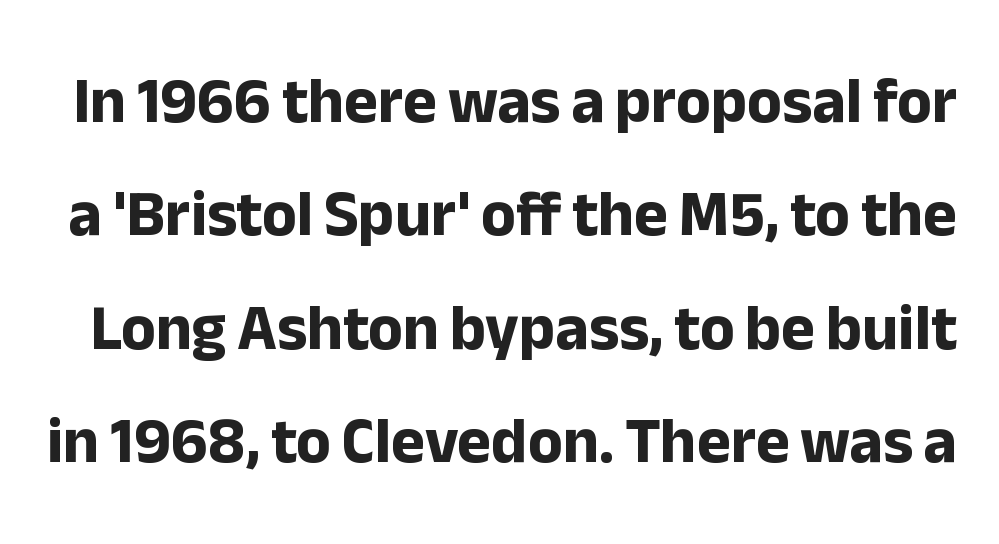
Q: Is the text bold? A: Yes.
Q: Is the text italic (slanted)? A: No, it is upright.
Q: Is the typeface a serif or a sans-serif typeface? A: Sans-serif.
Q: Is the text underlined? A: No.
Q: Is the spacing between letters normal or unusually wide? A: Normal.
Q: Width (condensed, normal, or wide)? A: Normal.
Q: Stroke contrast? A: Low.
Q: x-height? A: Medium.
Q: Monospaced? A: No.
